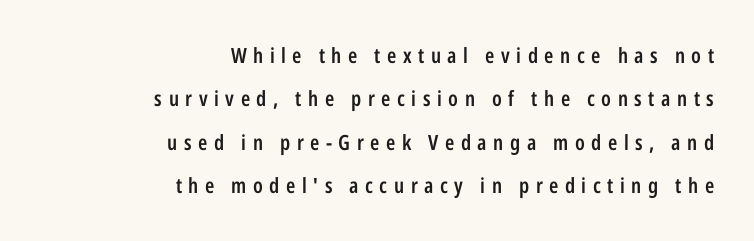
{"italic": "no", "bold": "semi", "underline": "no", "align": "right", "line_spacing": "loose", "line_spacing_ratio": 2.07, "letter_spacing": "wide", "letter_spacing_em": 0.31, "glyph_px": 21}
